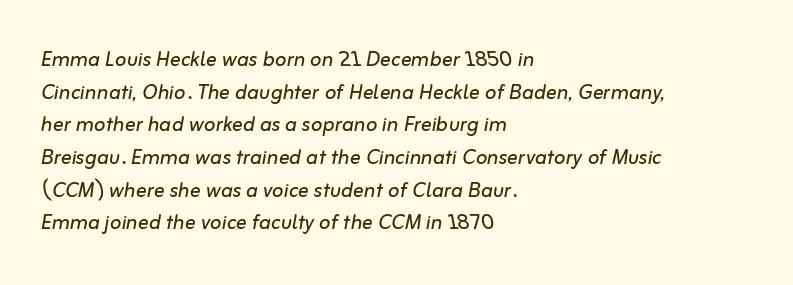
The image shows 27 px text type, italic (leaning right); set left-aligned, line spacing 1.21x, normal letter spacing, not underlined.
